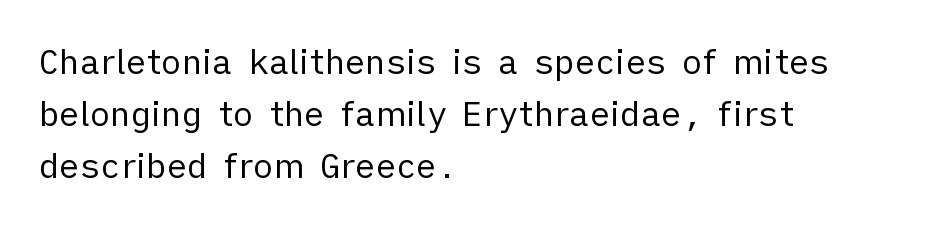
Check where the strokes stop: nothing finishes them off — pure sans. Typeset ragged right — the left edge is the straight one. The weight would be labelled regular, book, light, or lighter still. The passage shown is typed in a proportional face where columns would drift. Posture: upright roman.
